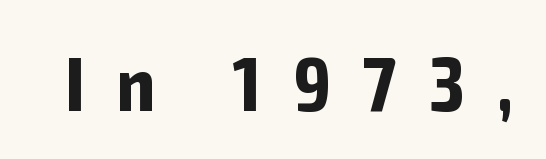
{"serif": "no", "italic": "no", "bold": "yes", "weight": "bold", "width": "condensed", "stroke_contrast": "low", "x_height": "medium", "monospaced": "no", "underline": "no", "letter_spacing": "wide", "letter_spacing_em": 0.42, "glyph_px": 77}
